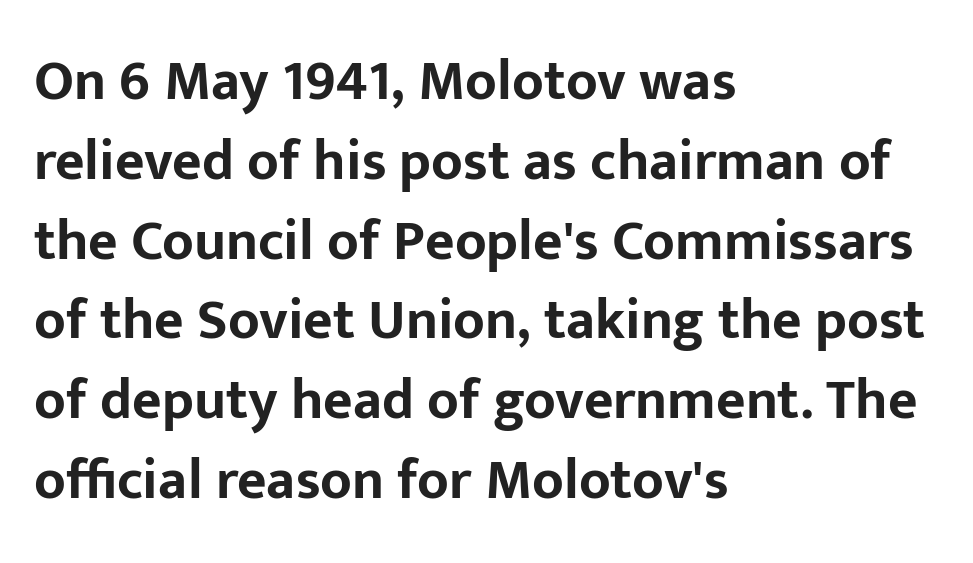
Horizontal alignment here is leftward, the default for most running prose. The letters stand straight up with perfectly vertical stems. The strip under each line holds only bare page. The horizontal fit of the characters is conventional and even. Chunky letters — that's bold for sure.
